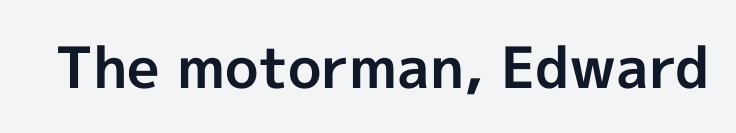
Q: Is the text bold? A: Yes.
Q: Is the text italic (slanted)? A: No, it is upright.
Q: Is the typeface a serif or a sans-serif typeface? A: Sans-serif.
Q: Is the text underlined? A: No.
Q: Is the spacing between letters normal or unusually wide? A: Normal.
Q: Width (condensed, normal, or wide)? A: Normal.
Q: x-height? A: Medium.
Q: Monospaced? A: No.
